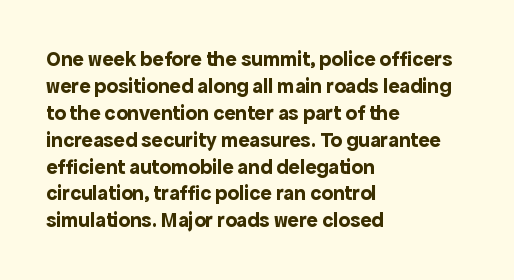
Q: Is the text bold? A: Yes.
Q: Is the text italic (slanted)? A: No, it is upright.
Q: Is the text underlined? A: No.
Q: How is the paragraph aligned? A: Left-aligned.
Q: Is the spacing between letters normal or unusually wide? A: Normal.
Q: Is the spacing between lines tight, normal or loose? A: Normal.
